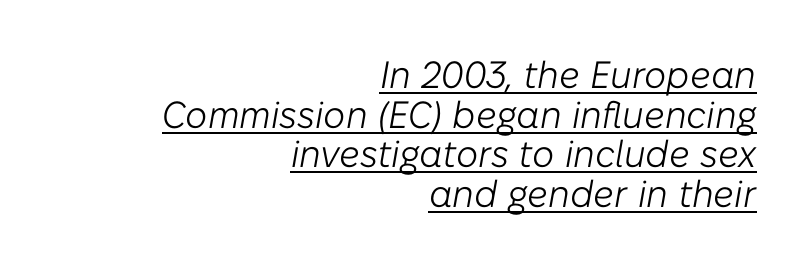
The image shows 38 px light type, italic (leaning right); set right-aligned, tight line spacing (1.04x), normal letter spacing, underlined; low stroke contrast and a medium x-height.
